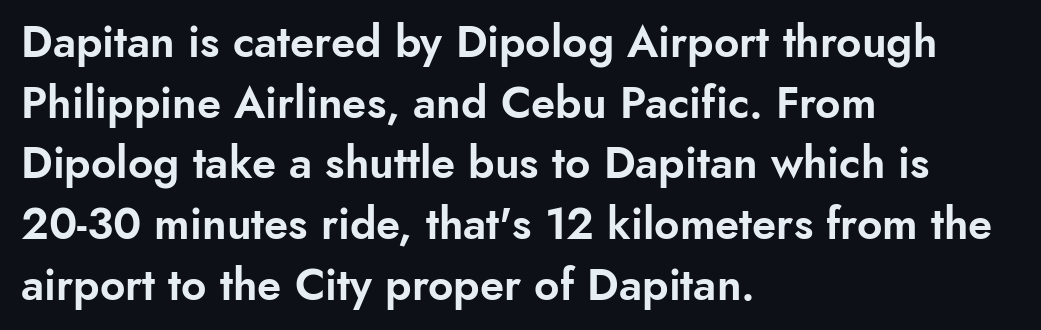
Here the designer chose a conventional face with non-uniform glyph widths. Horizontal bands of white between lines are of average thickness. Style check: upright. The gap between lines stays unmarked. What stands out about the letter spacing? Nothing — it is the standard amount.
